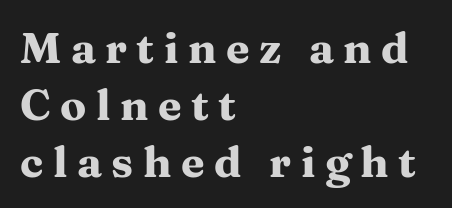
{"serif": "yes", "italic": "no", "bold": "yes", "weight": "heavy", "width": "wide", "stroke_contrast": "medium", "x_height": "medium", "monospaced": "no", "underline": "no", "align": "left", "line_spacing": "normal", "line_spacing_ratio": 1.32, "letter_spacing": "wide", "letter_spacing_em": 0.22, "glyph_px": 43}
